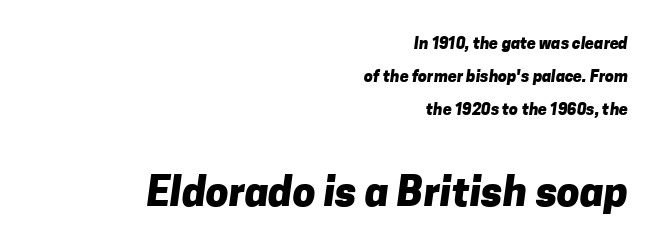
Chunky letters — that's bold for sure. This rendering uses right alignment, leaving the left contour irregular. The later block is typeset at a bigger size than the earlier block. Honestly, the rows look like they've been pulled way apart.
